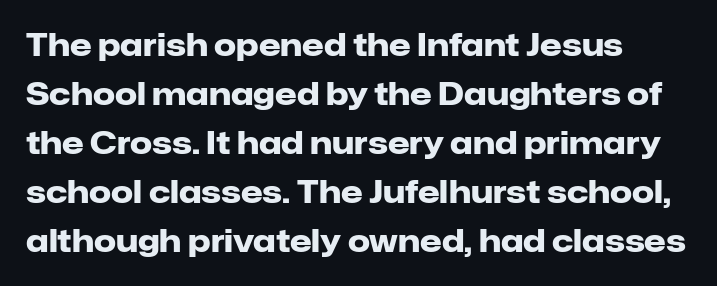
Caption: standard tracking, unaltered. You could not count columns in this text — the font is proportionally spaced. Glance below the letters and you will spot only blank space. Interline gaps are of average width in this sample. This rendering employs a face without finishing strokes, i.e., a sans-serif.
